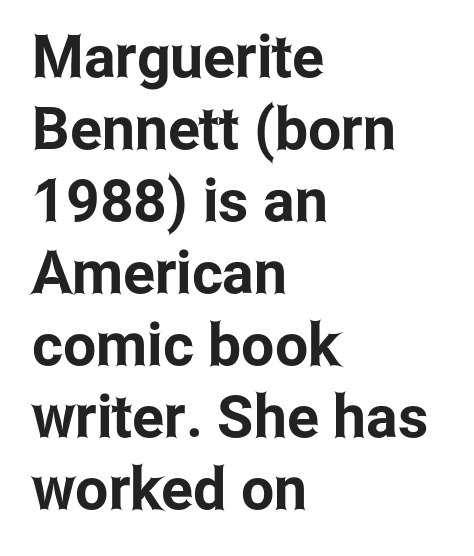
The image shows 59 px condensed sans-serif type, upright; set left-aligned, line spacing 1.22x, normal letter spacing, not underlined; low stroke contrast and a medium x-height.
